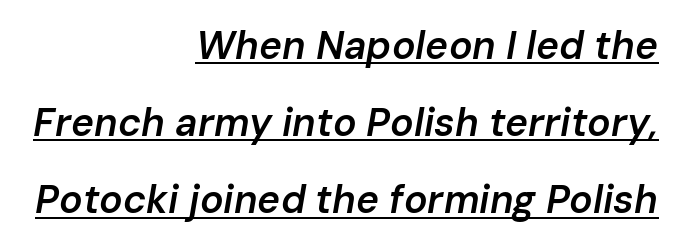
The image shows 39 px semibold type, italic (leaning right); set right-aligned, loose line spacing (1.98x), normal letter spacing, underlined; low stroke contrast and a medium x-height.
